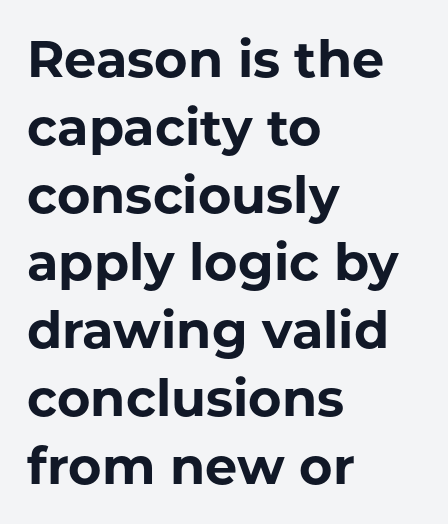
The image shows 51 px bold sans-serif type, upright; set left-aligned, normal line spacing (1.33x), normal letter spacing, not underlined; low stroke contrast and a medium x-height.
